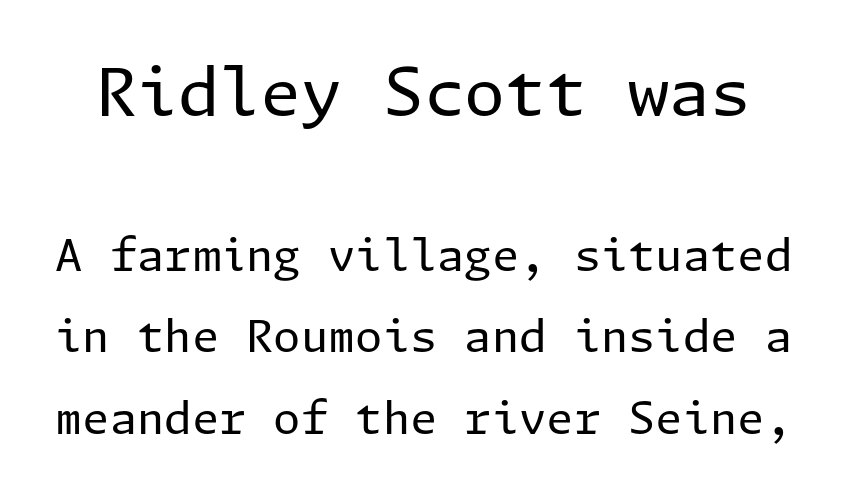
The image shows 66 px regular-weight sans-serif type, upright; set line spacing 1.86x, normal letter spacing, not underlined; the first (top) block is 1.5x larger; low stroke contrast and a medium x-height.
